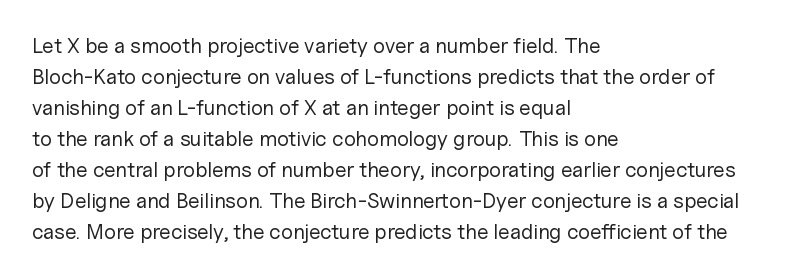
{"italic": "no", "bold": "no", "underline": "no", "align": "left", "line_spacing": "normal", "line_spacing_ratio": 1.48, "letter_spacing": "normal", "letter_spacing_em": 0.0, "glyph_px": 21}
